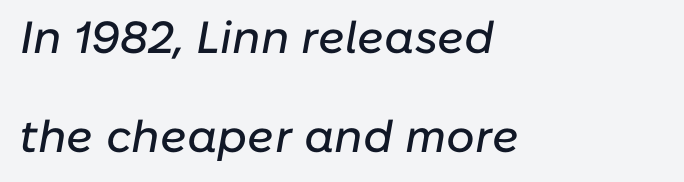
Q: Is the text italic (slanted)? A: Yes, it leans right by about 10 degrees.
Q: Is the text underlined? A: No.
Q: How is the paragraph aligned? A: Left-aligned.
Q: Is the spacing between letters normal or unusually wide? A: Normal.
Q: Is the spacing between lines tight, normal or loose? A: Loose.
Q: Width (condensed, normal, or wide)? A: Normal.
Q: Stroke contrast? A: Low.
Q: x-height? A: Medium.
Q: Monospaced? A: No.
